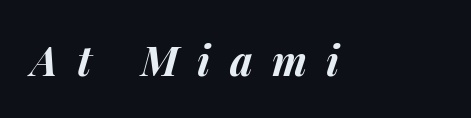
Q: Is the text bold? A: Yes.
Q: Is the text italic (slanted)? A: Yes, it leans right by about 15 degrees.
Q: Is the text underlined? A: No.
Q: Is the spacing between letters normal or unusually wide? A: Unusually wide.
Q: Width (condensed, normal, or wide)? A: Normal.
Q: Stroke contrast? A: Medium.
Q: x-height? A: Medium.
Q: Monospaced? A: No.
